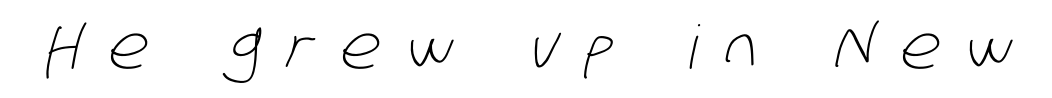
{"serif": "no", "bold": "no", "weight": "light", "width": "condensed", "stroke_contrast": "low", "x_height": "large", "monospaced": "no", "underline": "no", "letter_spacing": "wide", "letter_spacing_em": 0.44, "glyph_px": 60}
